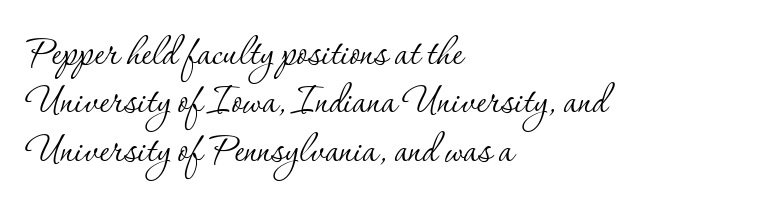
{"serif": "yes", "bold": "no", "weight": "thin", "width": "normal", "stroke_contrast": "low", "x_height": "small", "monospaced": "no", "underline": "no", "align": "left", "line_spacing": "tight", "line_spacing_ratio": 0.97, "letter_spacing": "normal", "letter_spacing_em": 0.0, "glyph_px": 50}
